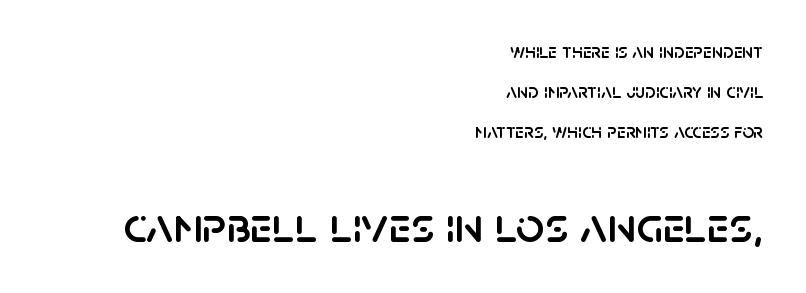
{"serif": "no", "italic": "no", "width": "normal", "stroke_contrast": "low", "x_height": "large", "monospaced": "no", "underline": "no", "align": "right", "line_spacing": "loose", "line_spacing_ratio": 2.01, "letter_spacing": "normal", "letter_spacing_em": 0.0, "larger_block": "second", "size_ratio": 2.5, "glyph_px": 50}
